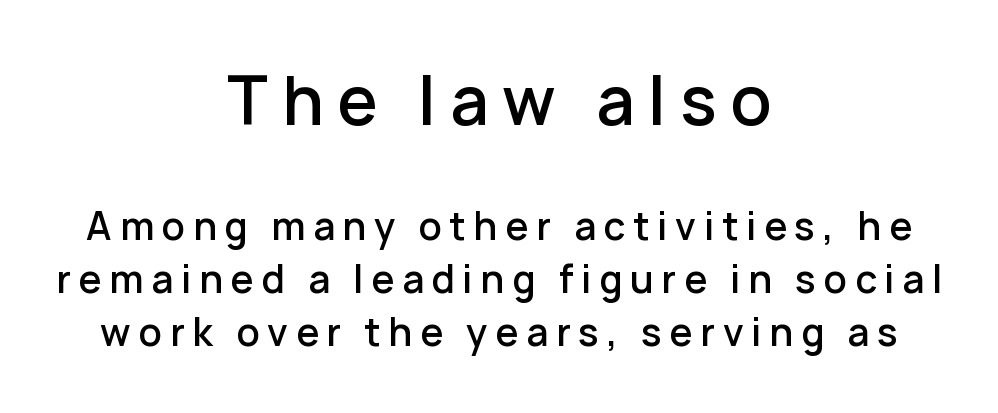
Q: Is the text bold? A: Semi-bold.
Q: Is the text italic (slanted)? A: No, it is upright.
Q: Is the typeface a serif or a sans-serif typeface? A: Sans-serif.
Q: Is the text underlined? A: No.
Q: How is the paragraph aligned? A: Centered.
Q: Is the spacing between letters normal or unusually wide? A: Unusually wide.
Q: Is the spacing between lines tight, normal or loose? A: Normal.
Q: Which block of text is set in a larger size, the first (top) or the second (bottom)? A: The first (top) one.
Q: Width (condensed, normal, or wide)? A: Normal.
Q: Stroke contrast? A: Low.
Q: x-height? A: Medium.
Q: Monospaced? A: No.
